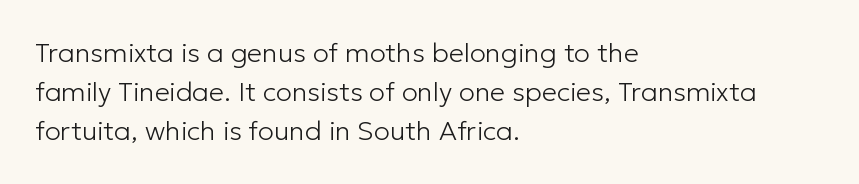
Default kerning and tracking; the words read as compact shapes. No heavy texture on the line: the type isn't bold. A roman cut, with each character standing at attention. Notice how the passage keeps a crisp vertical edge on the left only. Bare-footed words on every line.
